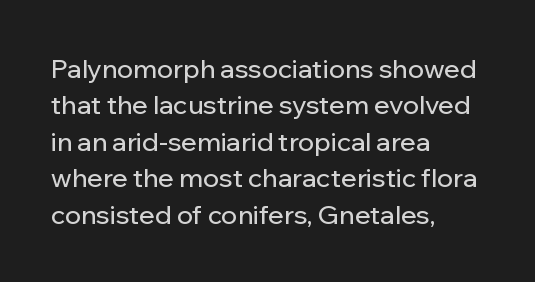
Each line starts at the same left margin while the right side varies. There is no visible air inserted between adjacent glyphs. Baseline-to-baseline distance is the conventional proportion of letter height. No italicization has been applied; the sample stays upright.
